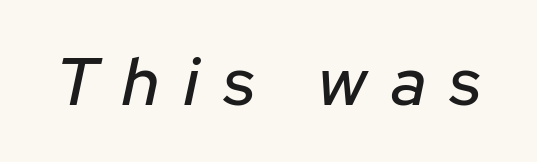
Q: Is the text italic (slanted)? A: Yes, it leans right by about 12 degrees.
Q: Is the text underlined? A: No.
Q: Is the spacing between letters normal or unusually wide? A: Unusually wide.
Q: Width (condensed, normal, or wide)? A: Normal.
Q: Stroke contrast? A: Low.
Q: x-height? A: Medium.
Q: Monospaced? A: No.
